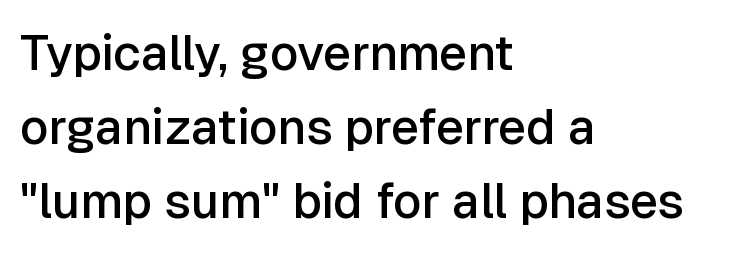
The rendering uses a semibold face; strokes are thickened but not to full bold. The paragraph has a hard left edge and a soft right edge. Type without underlining. These lines keep a tight, regular rhythm from letter to letter.
